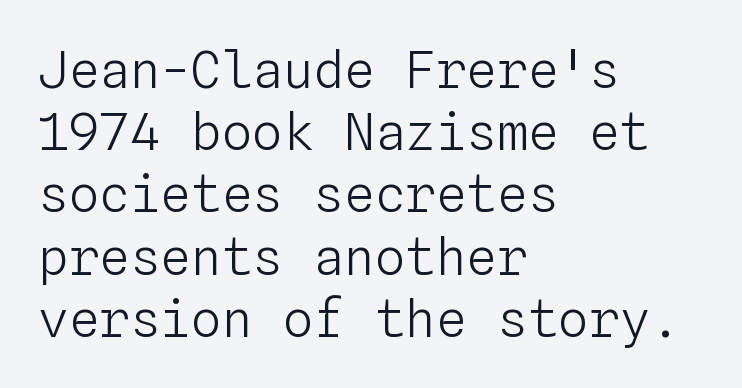
Q: Is the text bold? A: No.
Q: Is the text italic (slanted)? A: No, it is upright.
Q: Is the text underlined? A: No.
Q: How is the paragraph aligned? A: Left-aligned.
Q: Is the spacing between letters normal or unusually wide? A: Normal.
Q: Width (condensed, normal, or wide)? A: Normal.
Q: Stroke contrast? A: Low.
Q: x-height? A: Medium.
Q: Monospaced? A: Yes.
